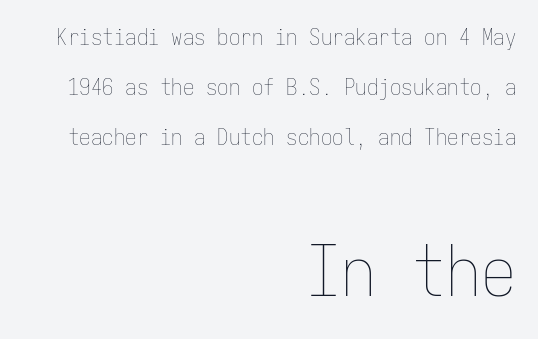
The letters march in equal steps, a hallmark of fixed-pitch type. If you drew a ruler down the right edge, every line would touch it. Does extra space separate the letters? No, they use regular spacing. Each row of text sits above clean, open space. The typography opts for an upright posture over an oblique one.
